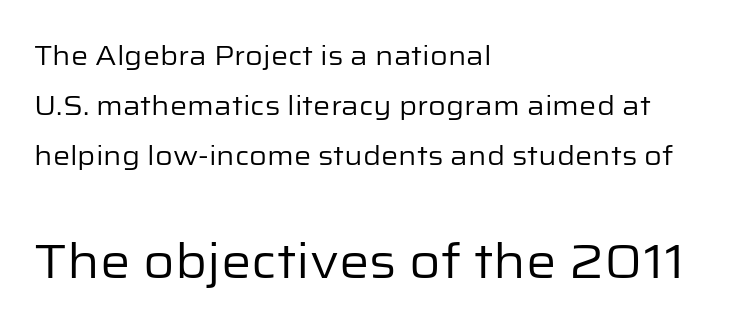
The image shows 48 px regular-weight sans-serif type, upright; set left-aligned, line spacing 1.86x, normal letter spacing, not underlined; the second (bottom) block is 1.78x larger; low stroke contrast and a medium x-height.
